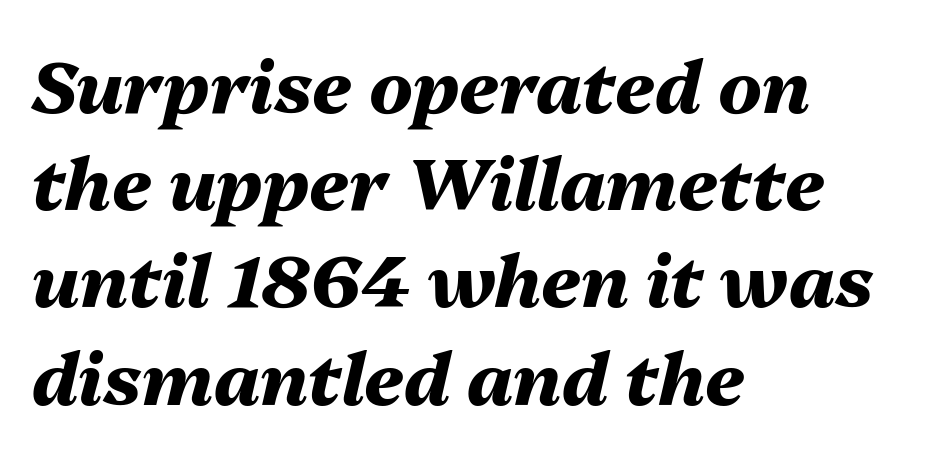
The image shows 72 px heavy type, italic (leaning right); set left-aligned, normal line spacing (1.35x), normal letter spacing, not underlined; medium stroke contrast and a medium x-height.
